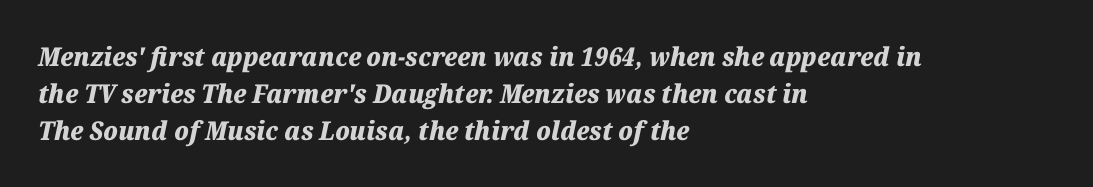
Summary of vertical rhythm: regular, with standard interline spacing. This rendering uses left alignment, leaving the right contour irregular. Compared with ordinary roman type, these characters are visibly tilted. Between one letter and the next there's only the usual sliver of space. Stroke thickness is high; the sample reads as a true bold. The words here are not underlined.
